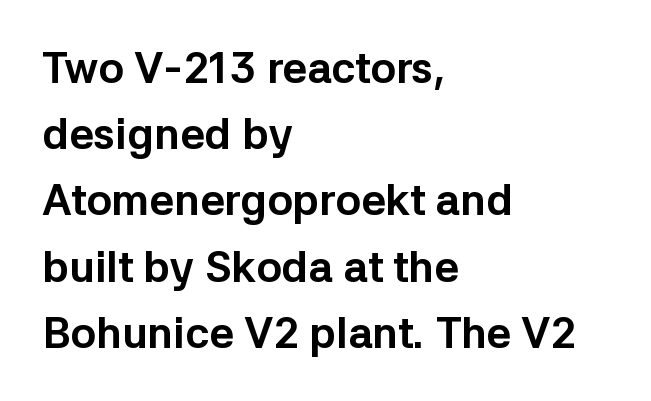
The image shows 43 px bold sans-serif type, upright; set left-aligned, normal line spacing (1.54x), normal letter spacing, not underlined; low stroke contrast and a medium x-height.
